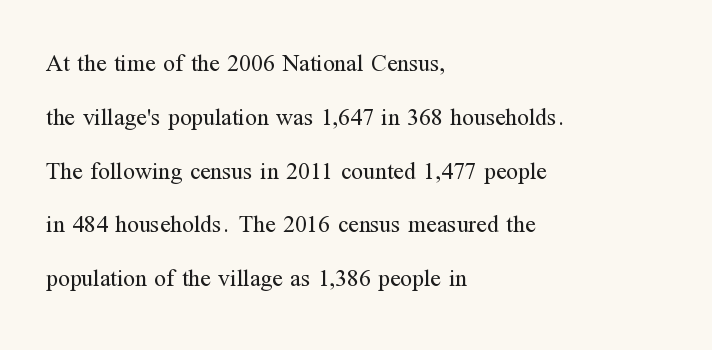
Q: Is the text bold? A: No.
Q: Is the text italic (slanted)? A: No, it is upright.
Q: Is the text underlined? A: No.
Q: How is the paragraph aligned? A: Left-aligned.
Q: Is the spacing between letters normal or unusually wide? A: Normal.
Q: Is the spacing between lines tight, normal or loose? A: Loose.
